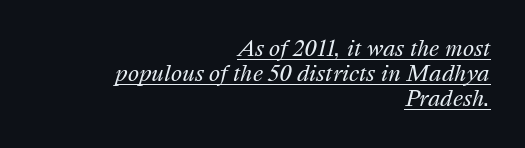
{"italic": "yes", "lean": "right", "slant_degrees": 16, "bold": "no", "underline": "yes", "align": "right", "line_spacing_ratio": 1.2, "letter_spacing": "normal", "letter_spacing_em": 0.0, "glyph_px": 21}
